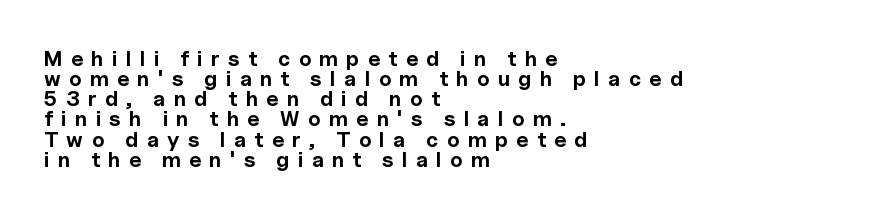
{"italic": "no", "bold": "yes", "underline": "no", "align": "left", "line_spacing": "tight", "line_spacing_ratio": 0.96, "letter_spacing": "wide", "letter_spacing_em": 0.4, "glyph_px": 21}
